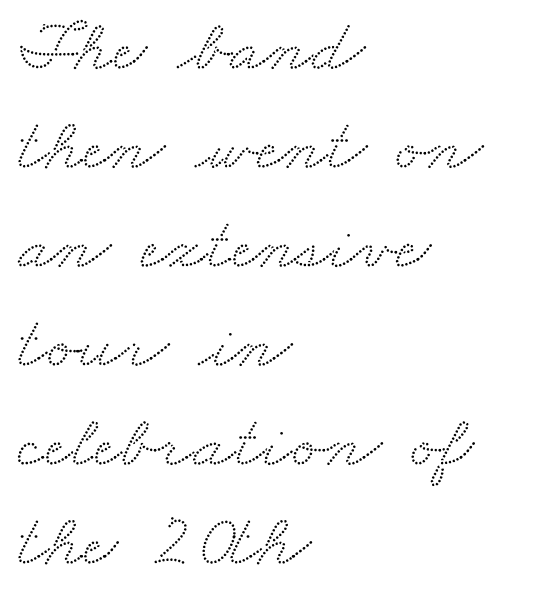
{"serif": "yes", "width": "wide", "stroke_contrast": "medium", "x_height": "small", "monospaced": "no", "underline": "no", "align": "left", "line_spacing": "normal", "line_spacing_ratio": 1.32, "letter_spacing": "normal", "letter_spacing_em": 0.0, "glyph_px": 75}
